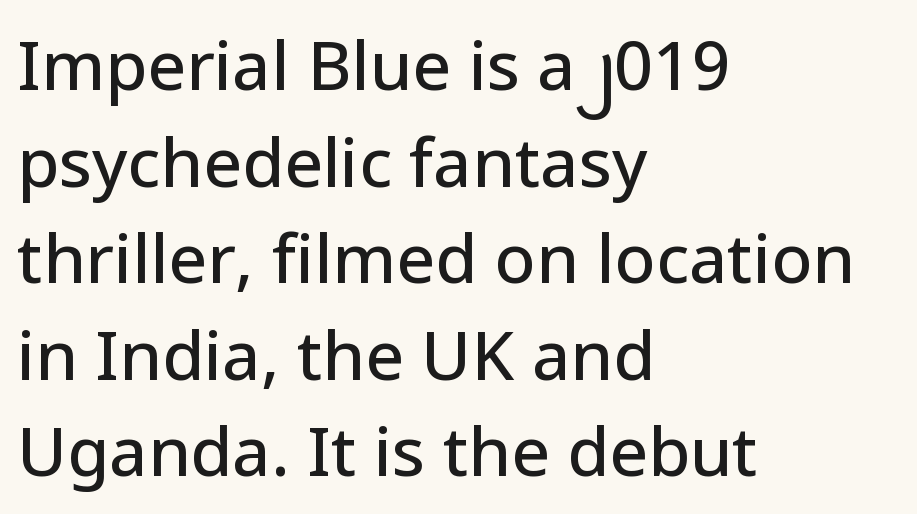
Q: Is the text italic (slanted)? A: No, it is upright.
Q: Is the typeface a serif or a sans-serif typeface? A: Sans-serif.
Q: Is the text underlined? A: No.
Q: How is the paragraph aligned? A: Left-aligned.
Q: Is the spacing between letters normal or unusually wide? A: Normal.
Q: Is the spacing between lines tight, normal or loose? A: Normal.
Q: Width (condensed, normal, or wide)? A: Normal.
Q: Stroke contrast? A: Low.
Q: x-height? A: Medium.
Q: Monospaced? A: No.
